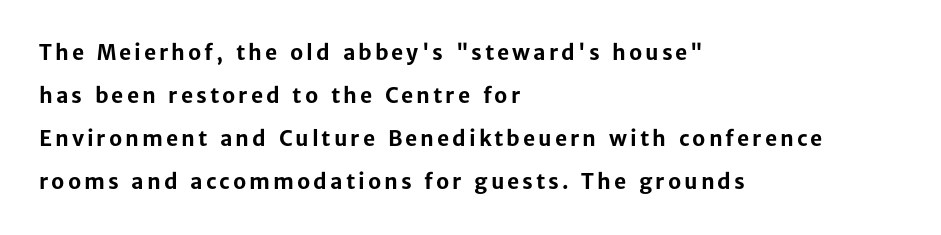
Q: Is the text bold? A: Yes.
Q: Is the text italic (slanted)? A: No, it is upright.
Q: Is the text underlined? A: No.
Q: How is the paragraph aligned? A: Left-aligned.
Q: Is the spacing between lines tight, normal or loose? A: Loose.
